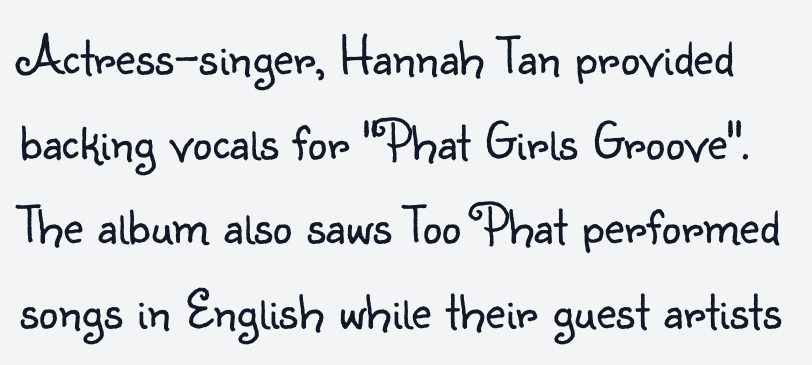
{"serif": "no", "italic": "no", "bold": "no", "weight": "light", "width": "normal", "stroke_contrast": "low", "x_height": "small", "monospaced": "no", "underline": "no", "line_spacing": "normal", "line_spacing_ratio": 1.54, "letter_spacing": "normal", "letter_spacing_em": 0.0, "glyph_px": 55}
